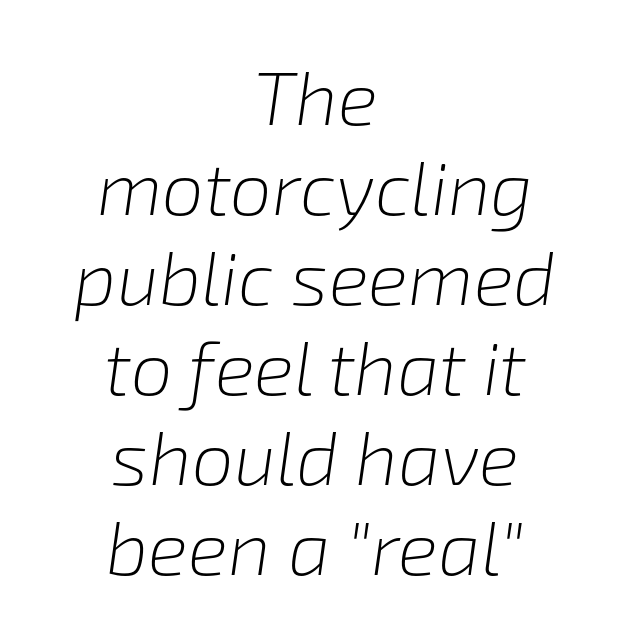
Q: Is the text bold? A: No.
Q: Is the text italic (slanted)? A: Yes, it leans right by about 8 degrees.
Q: Is the text underlined? A: No.
Q: How is the paragraph aligned? A: Centered.
Q: Is the spacing between letters normal or unusually wide? A: Normal.
Q: Width (condensed, normal, or wide)? A: Normal.
Q: Stroke contrast? A: Low.
Q: x-height? A: Medium.
Q: Monospaced? A: No.
